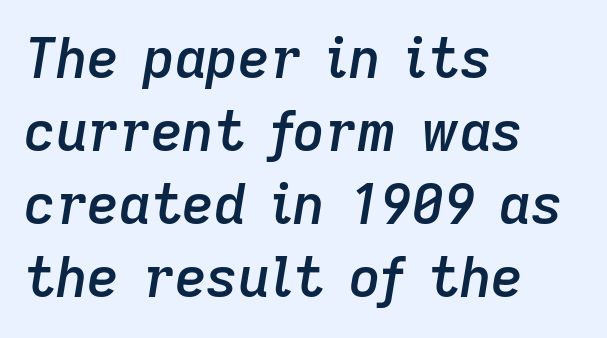
The strokes are fattened partway — semibold, not bold. Which margin do the lines hug? The left one — the right edge is uneven. If you measured baseline to baseline, you'd find a middling distance. Would a proofreader flag this as italicized? Yes. Rule under the text: the space is simply empty.
